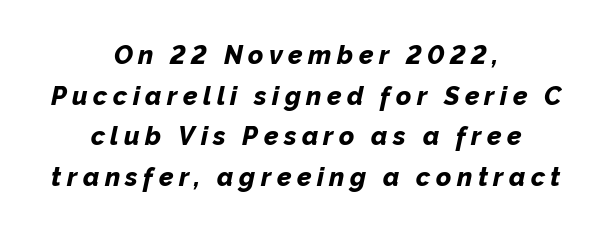
The image shows 26 px bold type, italic (leaning right); set centered, normal line spacing (1.56x), unusually wide letter spacing (+0.21 em), not underlined.
